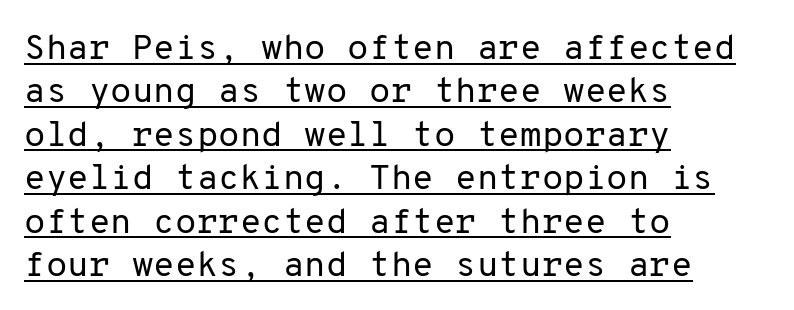
The image shows 35 px regular-weight sans-serif type, upright, monospaced; set left-aligned, line spacing 1.24x, normal letter spacing, underlined; low stroke contrast and a medium x-height.
